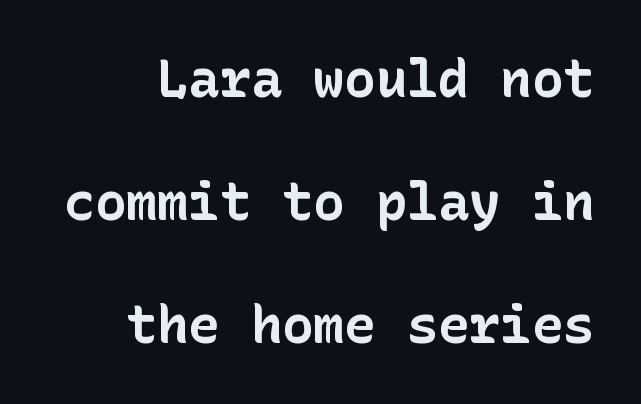
The rendering uses a bold face; every stroke is thick and dark. The letters stand upright; this is a roman face. Inter-character spacing is left at the font's built-in metrics. Descenders are the only things crossing below the line. The designer went with a sans here, leaving each stem footless.
